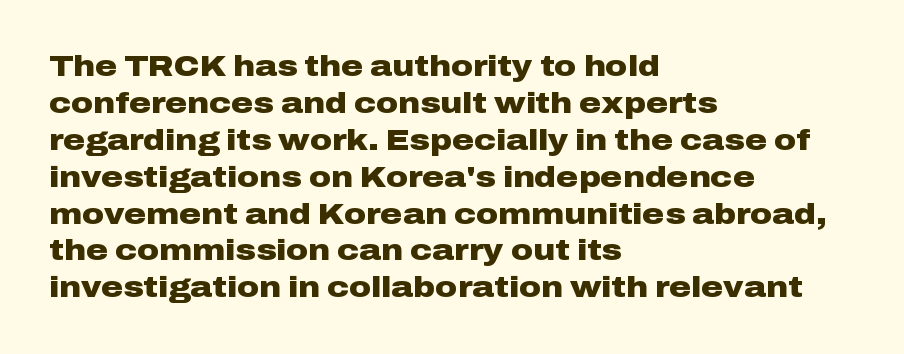
{"serif": "no", "italic": "no", "bold": "yes", "weight": "heavy", "width": "wide", "stroke_contrast": "low", "x_height": "medium", "monospaced": "no", "underline": "no", "align": "left", "line_spacing_ratio": 1.23, "letter_spacing": "normal", "letter_spacing_em": 0.0, "glyph_px": 30}
